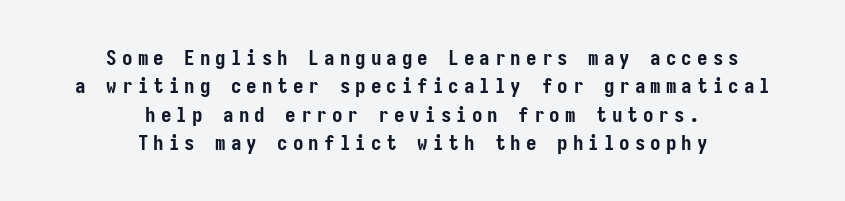
Q: Is the text bold? A: Yes.
Q: Is the text italic (slanted)? A: No, it is upright.
Q: Is the text underlined? A: No.
Q: How is the paragraph aligned? A: Centered.
Q: Is the spacing between letters normal or unusually wide? A: Unusually wide.
Q: Is the spacing between lines tight, normal or loose? A: Normal.
